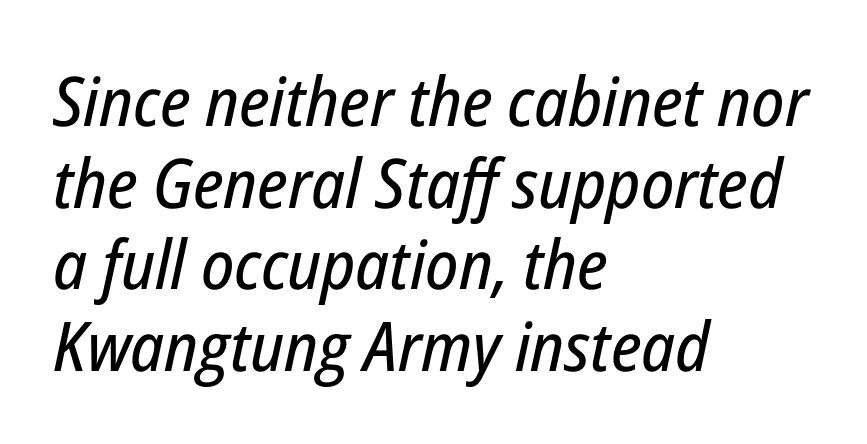
The image shows 68 px condensed type, italic (leaning right); set left-aligned, line spacing 1.2x, normal letter spacing, not underlined; low stroke contrast and a medium x-height.
